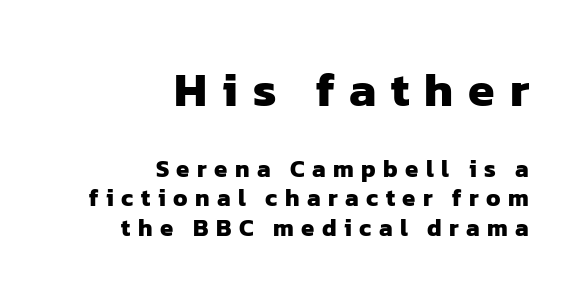
{"serif": "no", "bold": "yes", "weight": "heavy", "width": "normal", "stroke_contrast": "low", "x_height": "medium", "monospaced": "no", "underline": "no", "align": "right", "line_spacing_ratio": 1.22, "letter_spacing": "wide", "letter_spacing_em": 0.31, "larger_block": "first", "size_ratio": 2.0, "glyph_px": 48}
